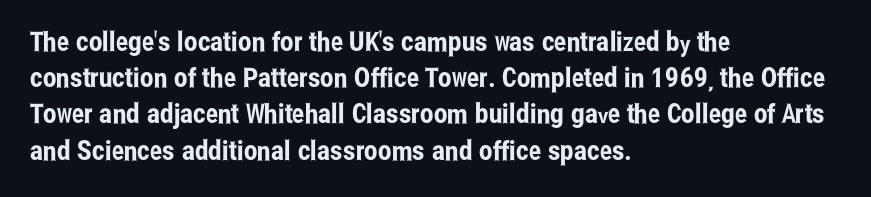
{"italic": "no", "underline": "no", "align": "left", "line_spacing": "normal", "line_spacing_ratio": 1.34, "letter_spacing": "normal", "letter_spacing_em": 0.0, "glyph_px": 27}
